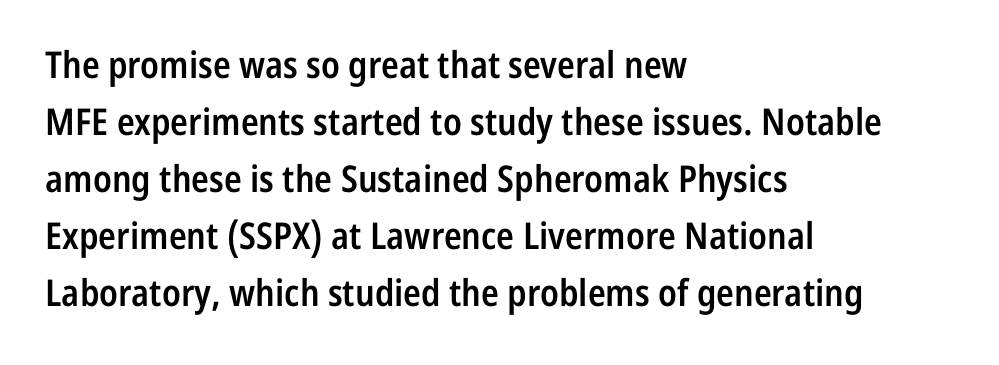
{"serif": "no", "italic": "no", "bold": "semi", "weight": "semibold", "width": "condensed", "stroke_contrast": "low", "x_height": "medium", "monospaced": "no", "underline": "no", "align": "left", "line_spacing": "normal", "line_spacing_ratio": 1.54, "letter_spacing": "normal", "letter_spacing_em": 0.0, "glyph_px": 37}
